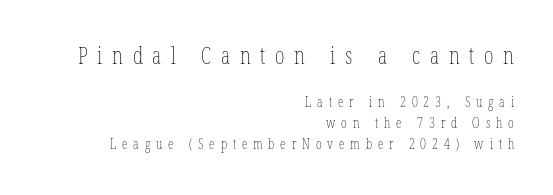
Teacher's note: observe the even right margin — that is flush-right alignment. Block one is the big one; block two sits smaller underneath. These lines sit exactly where default settings would place them. Display-style spreading of the glyphs; the letterfit is very open.
